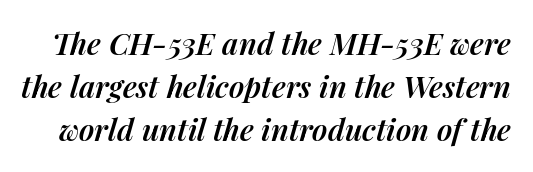
Q: Is the text bold? A: Semi-bold.
Q: Is the text italic (slanted)? A: Yes, it leans right by about 14 degrees.
Q: Is the text underlined? A: No.
Q: Is the spacing between letters normal or unusually wide? A: Normal.
Q: Is the spacing between lines tight, normal or loose? A: Normal.
Q: Width (condensed, normal, or wide)? A: Normal.
Q: Stroke contrast? A: Medium.
Q: x-height? A: Medium.
Q: Monospaced? A: No.
